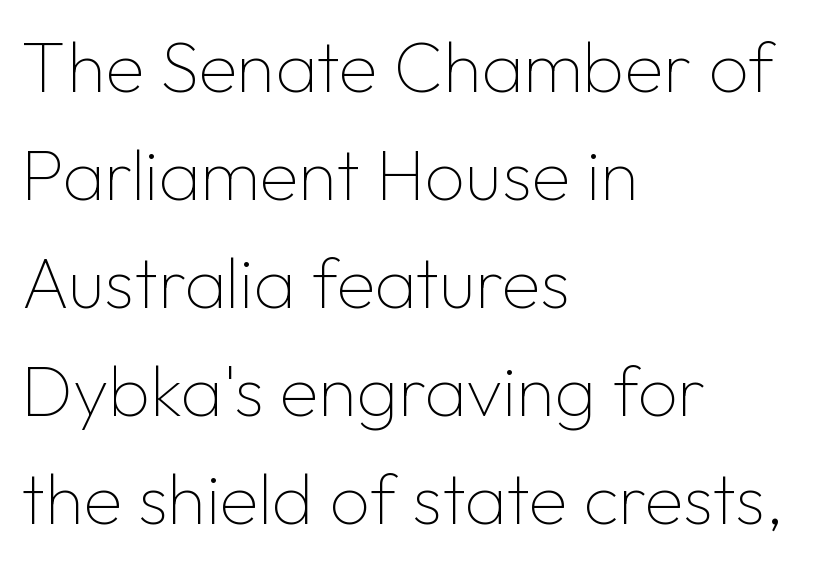
{"serif": "no", "italic": "no", "bold": "no", "weight": "thin", "width": "normal", "stroke_contrast": "low", "x_height": "medium", "monospaced": "no", "underline": "no", "align": "left", "line_spacing": "normal", "line_spacing_ratio": 1.52, "letter_spacing": "normal", "letter_spacing_em": 0.0, "glyph_px": 71}
